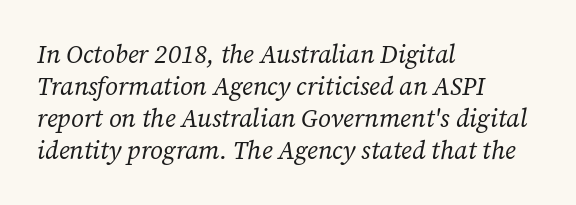
Q: Is the text bold? A: No.
Q: Is the text italic (slanted)? A: Yes, it leans right by about 12 degrees.
Q: Is the text underlined? A: No.
Q: How is the paragraph aligned? A: Left-aligned.
Q: Is the spacing between letters normal or unusually wide? A: Normal.
Q: Is the spacing between lines tight, normal or loose? A: Normal.
